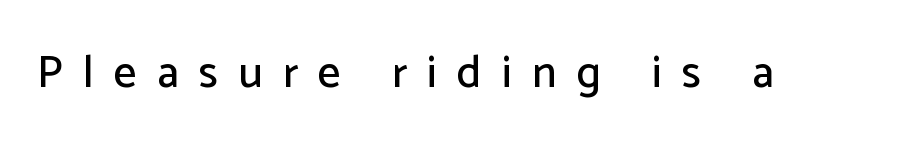
The image shows 45 px sans-serif type, upright; set unusually wide letter spacing (+0.45 em), not underlined; low stroke contrast and a medium x-height.
